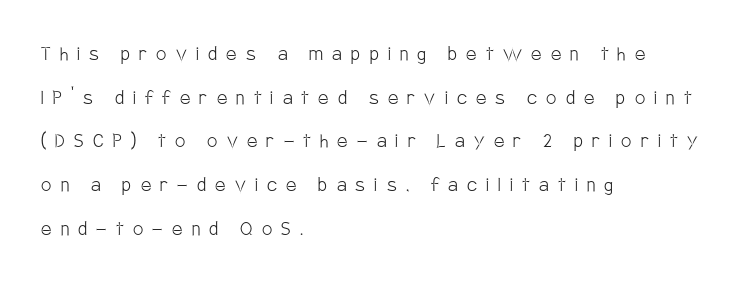
The type is letterspaced generously, with wide tracking. Compared with a centered layout, this one pins lines to the left instead. The line-height multiplier appears high, well above default. Italic: no, the glyphs are upright roman.
